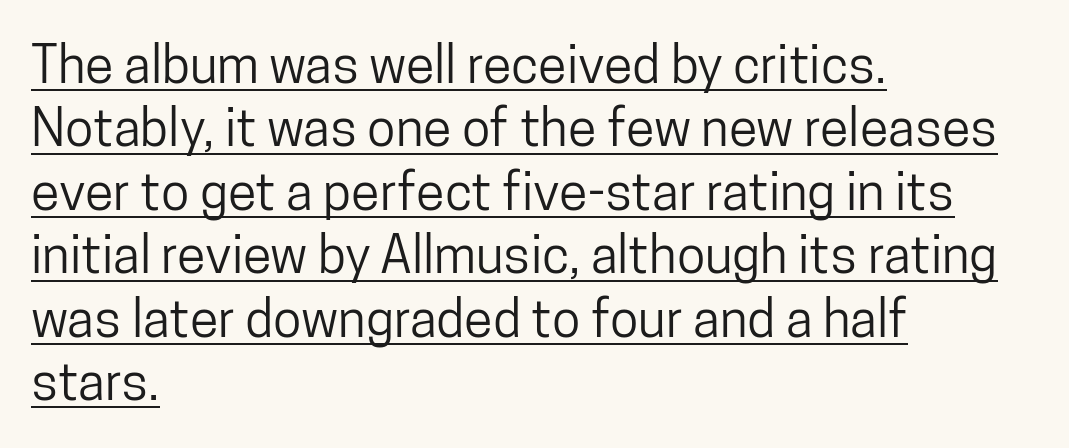
The image shows 52 px condensed sans-serif type, upright; set left-aligned, line spacing 1.22x, normal letter spacing, underlined; low stroke contrast and a medium x-height.
